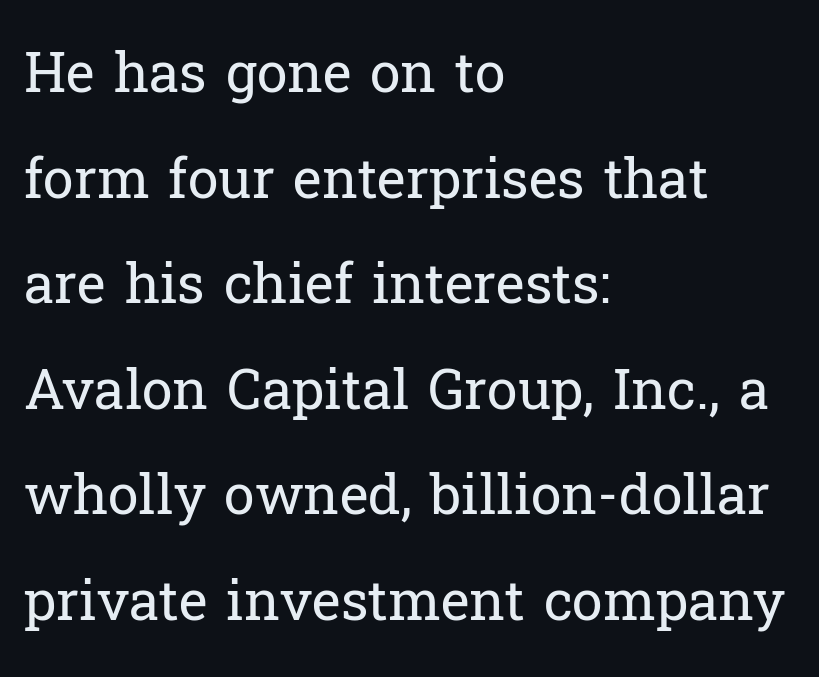
{"serif": "yes", "italic": "no", "bold": "no", "weight": "regular", "width": "normal", "stroke_contrast": "low", "x_height": "medium", "monospaced": "no", "underline": "no", "align": "left", "line_spacing": "loose", "line_spacing_ratio": 1.92, "letter_spacing": "normal", "letter_spacing_em": 0.0, "glyph_px": 55}
